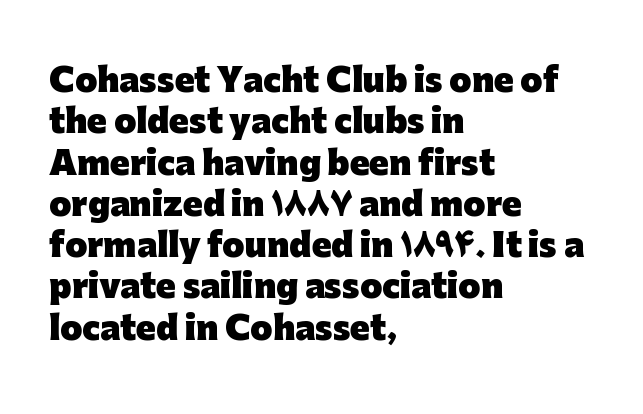
The image shows 32 px heavy sans-serif type, upright; set left-aligned, normal line spacing (1.29x), normal letter spacing, not underlined; low stroke contrast and a medium x-height.
